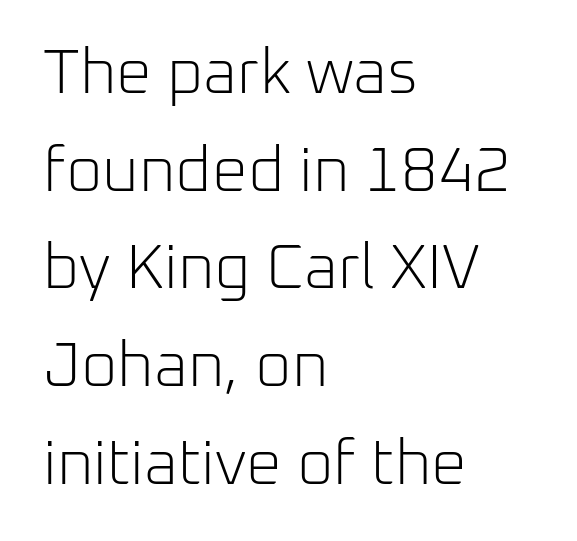
Q: Is the text bold? A: No.
Q: Is the text italic (slanted)? A: No, it is upright.
Q: Is the typeface a serif or a sans-serif typeface? A: Sans-serif.
Q: Is the text underlined? A: No.
Q: How is the paragraph aligned? A: Left-aligned.
Q: Is the spacing between letters normal or unusually wide? A: Normal.
Q: Is the spacing between lines tight, normal or loose? A: Normal.
Q: Width (condensed, normal, or wide)? A: Normal.
Q: Stroke contrast? A: Low.
Q: x-height? A: Medium.
Q: Monospaced? A: No.
